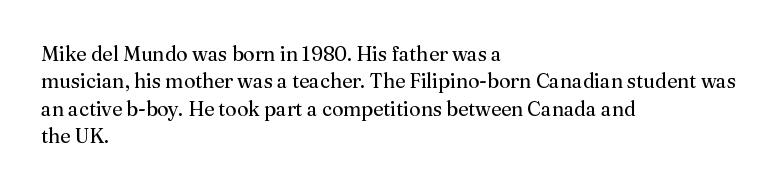
The image shows 20 px text type, upright; set left-aligned, normal line spacing (1.37x), normal letter spacing, not underlined.
